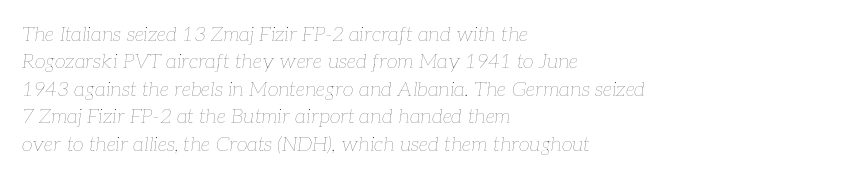
Q: Is the text bold? A: No.
Q: Is the text italic (slanted)? A: Yes, it leans right by about 7 degrees.
Q: Is the text underlined? A: No.
Q: How is the paragraph aligned? A: Left-aligned.
Q: Is the spacing between letters normal or unusually wide? A: Normal.
Q: Is the spacing between lines tight, normal or loose? A: Normal.
